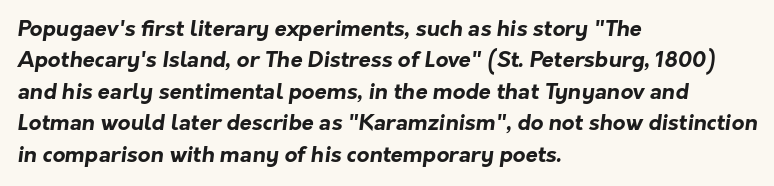
The image shows 22 px bold type; set left-aligned, normal line spacing (1.43x), normal letter spacing, not underlined.
